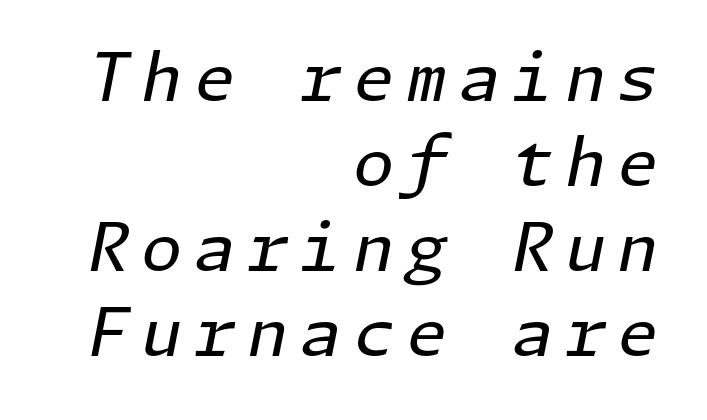
A clean baseline with only descenders dipping below it. Think standard paragraph weight, or any step lighter than that. The text carries the slant typical of an italic or oblique font. Normally led — the rows are evenly, conventionally spaced. Notice how the passage keeps a crisp vertical edge on the right only.
